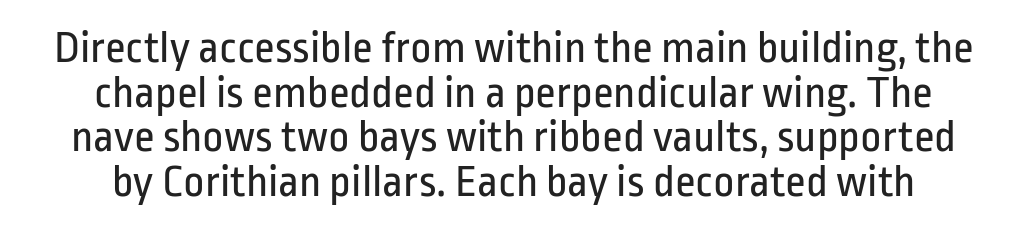
The image shows 46 px regular-weight, condensed sans-serif type, upright; set tight line spacing (0.97x), normal letter spacing, not underlined; low stroke contrast and a medium x-height.
